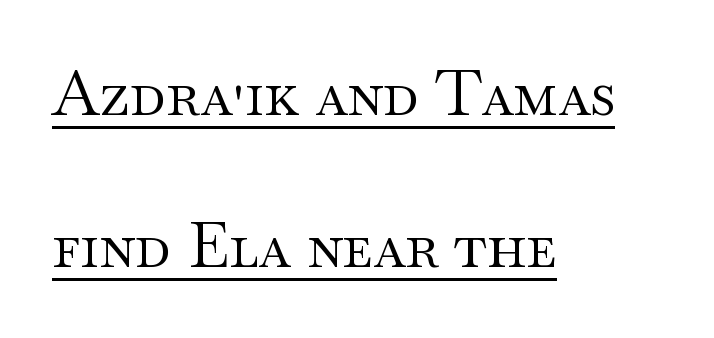
The image shows 63 px regular-weight, wide serif type, upright; set left-aligned, loose line spacing (2.41x), normal letter spacing, underlined; medium stroke contrast and a small x-height.
